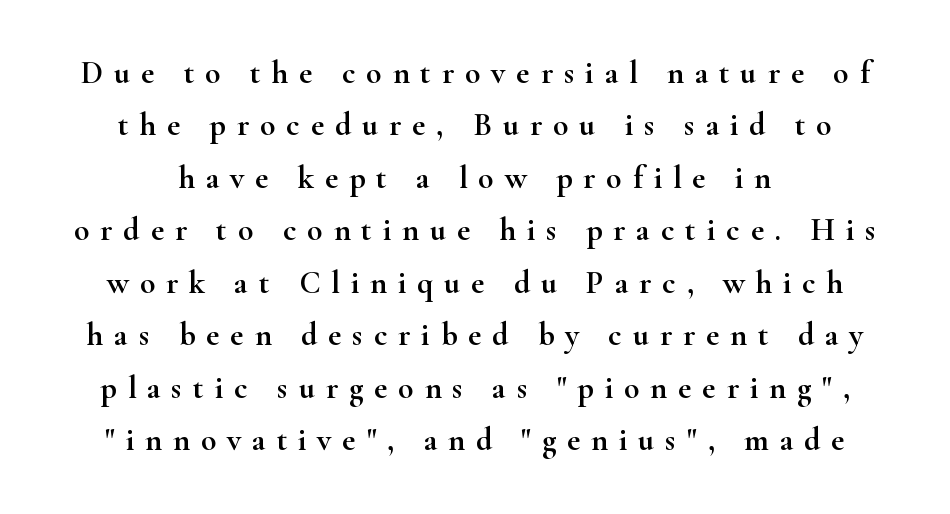
The typesetter chose a symmetrical, centered arrangement here. Quick note: interline space is typical. The area under the type is left untouched. The text was rendered using a seriffed face with decorative stroke endings.
